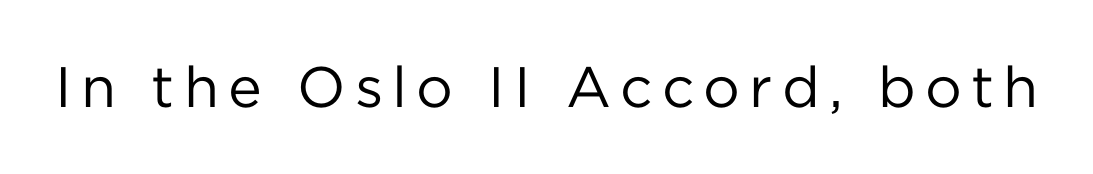
The image shows 57 px regular-weight sans-serif type, upright; set not underlined; low stroke contrast and a medium x-height.
